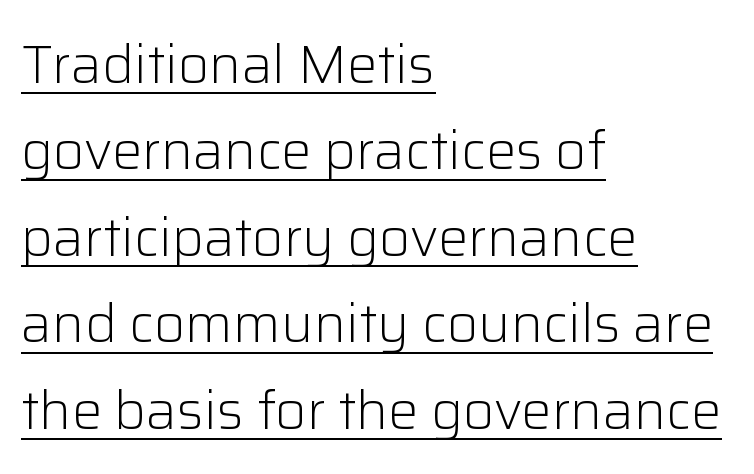
Q: Is the text bold? A: No.
Q: Is the text italic (slanted)? A: No, it is upright.
Q: Is the typeface a serif or a sans-serif typeface? A: Sans-serif.
Q: Is the text underlined? A: Yes.
Q: How is the paragraph aligned? A: Left-aligned.
Q: Is the spacing between letters normal or unusually wide? A: Normal.
Q: Is the spacing between lines tight, normal or loose? A: Normal.
Q: Width (condensed, normal, or wide)? A: Normal.
Q: Stroke contrast? A: Low.
Q: x-height? A: Medium.
Q: Monospaced? A: No.
